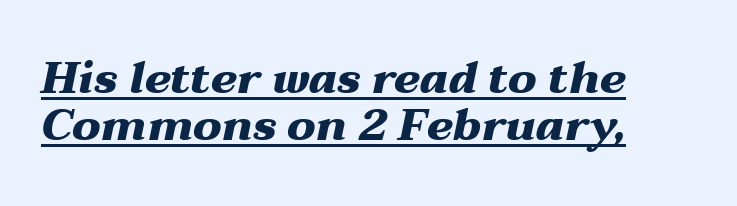
Every letter is thick-stroked: bold, no question. When letters slant like this, we call the style italic. The lines are packed closely together with very little leading. Letter spacing: default. Somebody hit Ctrl+U on this one — the words are underlined. The text block is weighted toward the left margin, trailing off unevenly rightward.
